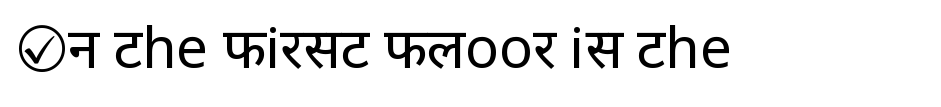
Q: Is the text bold? A: No.
Q: Is the text italic (slanted)? A: No, it is upright.
Q: Is the typeface a serif or a sans-serif typeface? A: Sans-serif.
Q: Is the text underlined? A: No.
Q: Is the spacing between letters normal or unusually wide? A: Normal.
Q: Width (condensed, normal, or wide)? A: Normal.
Q: Stroke contrast? A: Low.
Q: x-height? A: Large.
Q: Monospaced? A: No.
